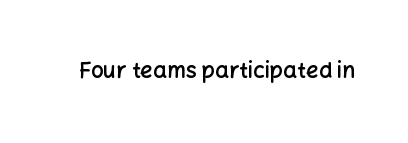
{"italic": "no", "bold": "semi", "underline": "no", "letter_spacing": "normal", "letter_spacing_em": 0.0, "glyph_px": 22}
